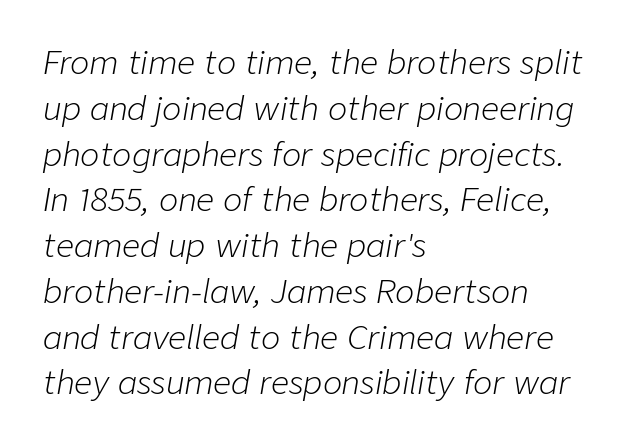
The image shows 32 px light type, italic (leaning right); set left-aligned, normal line spacing (1.43x), normal letter spacing, not underlined; low stroke contrast and a medium x-height.
